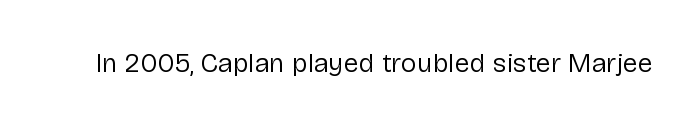
Q: Is the text bold? A: No.
Q: Is the text italic (slanted)? A: No, it is upright.
Q: Is the text underlined? A: No.
Q: Is the spacing between letters normal or unusually wide? A: Normal.
